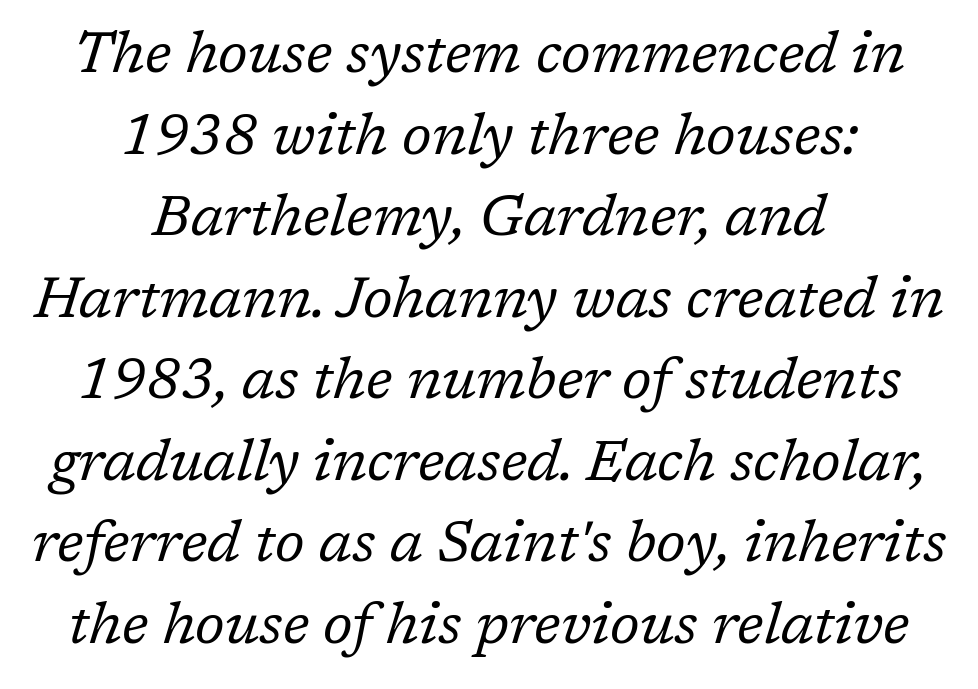
The image shows 57 px regular-weight serif type, italic (leaning right); set centered, normal line spacing (1.43x), normal letter spacing, not underlined; low stroke contrast and a medium x-height.
